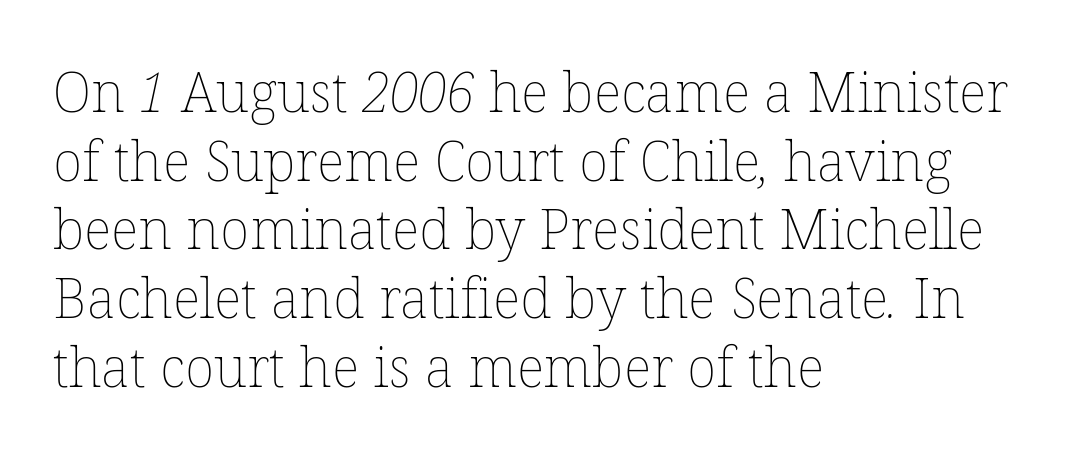
Q: Is the text bold? A: No.
Q: Is the text underlined? A: No.
Q: How is the paragraph aligned? A: Left-aligned.
Q: Is the spacing between letters normal or unusually wide? A: Normal.
Q: Is the spacing between lines tight, normal or loose? A: Normal.
Q: Width (condensed, normal, or wide)? A: Normal.
Q: Stroke contrast? A: Low.
Q: x-height? A: Medium.
Q: Monospaced? A: No.
